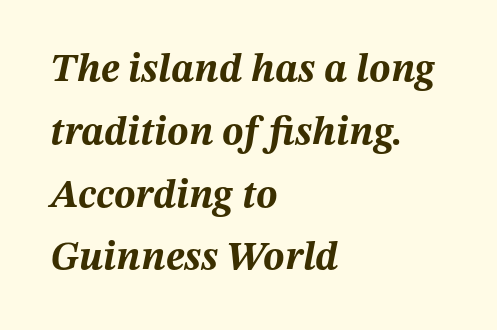
The face used here is proportionally spaced, like ordinary book or web type. Here the glyphs are tracked normally, forming tight word shapes. Layout note: lines flush left. Strong, thick strokes mark this as bold type. Regarding leading, the lines here are spaced in the standard way.
